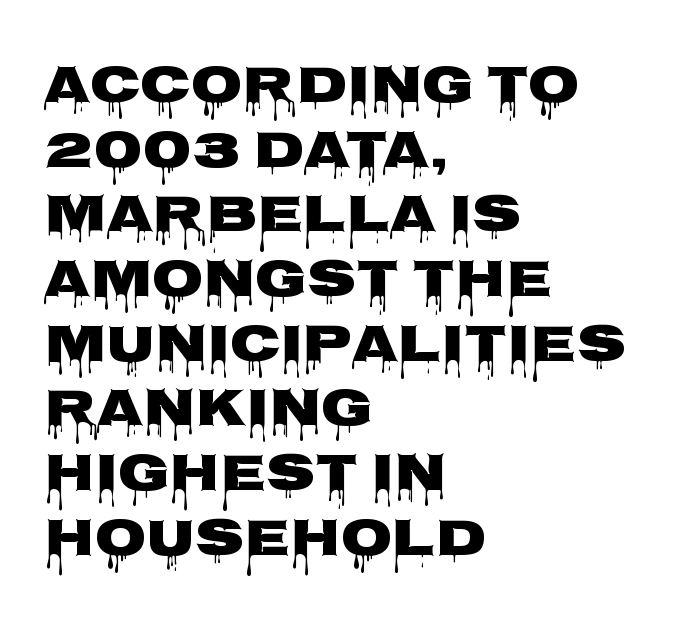
This rendering leaves character spacing at its baseline value. These lines are rendered in a variable-pitch font. Type style note: lacks serifs. The setting favours the left margin, as ordinary paragraphs usually do. Vertical strokes here are truly vertical. I'd describe the lettering as bold — thick and assertive.
